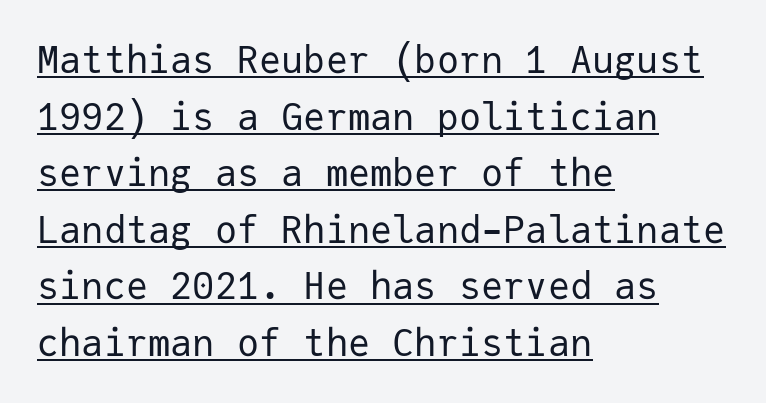
Q: Is the text bold? A: No.
Q: Is the text italic (slanted)? A: No, it is upright.
Q: Is the typeface a serif or a sans-serif typeface? A: Sans-serif.
Q: Is the text underlined? A: Yes.
Q: How is the paragraph aligned? A: Left-aligned.
Q: Is the spacing between letters normal or unusually wide? A: Normal.
Q: Is the spacing between lines tight, normal or loose? A: Normal.
Q: Width (condensed, normal, or wide)? A: Normal.
Q: Stroke contrast? A: Low.
Q: x-height? A: Medium.
Q: Monospaced? A: Yes.
